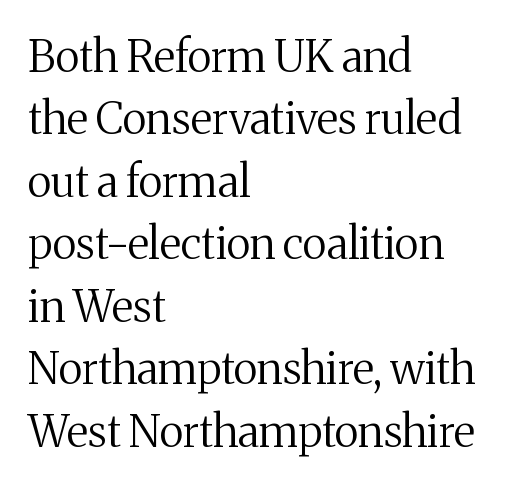
The image shows 44 px regular-weight serif type, upright; set left-aligned, normal line spacing (1.42x), normal letter spacing, not underlined; medium stroke contrast and a medium x-height.
